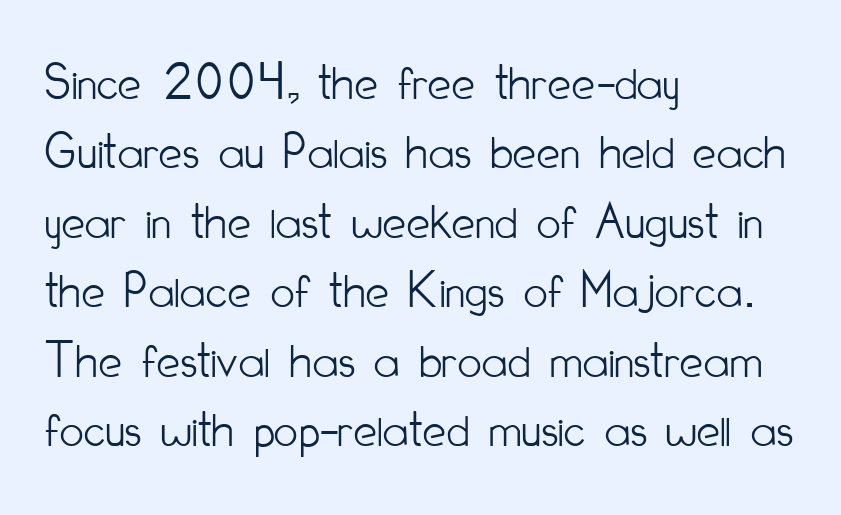
The image shows 53 px light, condensed sans-serif type, upright; set left-aligned, normal line spacing (1.31x), normal letter spacing, not underlined; low stroke contrast and a small x-height.
